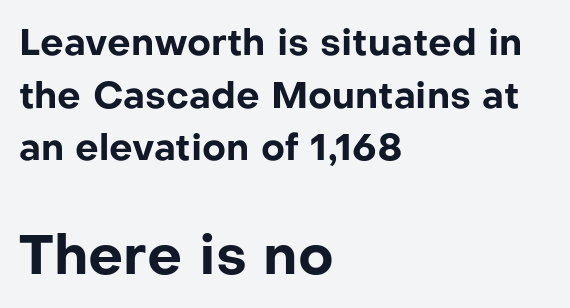
The letters carry no serifs — their stems end cleanly without finishing strokes. A typesetter would call this proportional, since set widths differ per character. Clear beneath every line of the passage. Regular leading. The composition opens small and finishes big.
